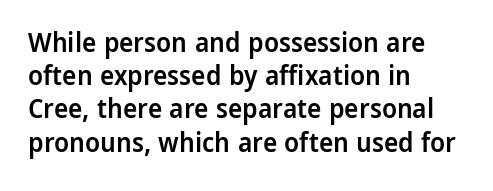
Short and long lines alike share a common starting point at left. The axis of the letterforms is exactly vertical. Plain, unruled lines of type. Caption: semibold face, moderately heavy strokes. How are the letters spaced? Ordinarily, with no added tracking.
